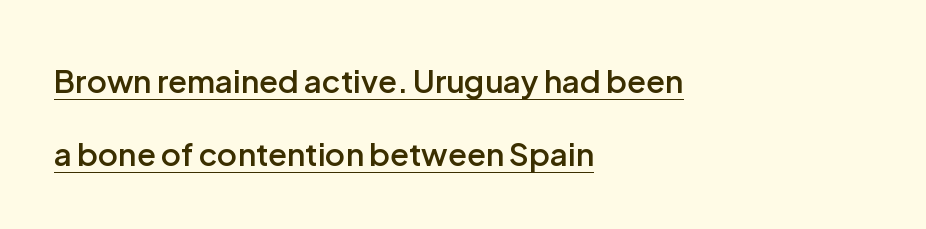
The image shows 31 px semibold sans-serif type, upright; set left-aligned, loose line spacing (2.36x), normal letter spacing, underlined; low stroke contrast and a medium x-height.
